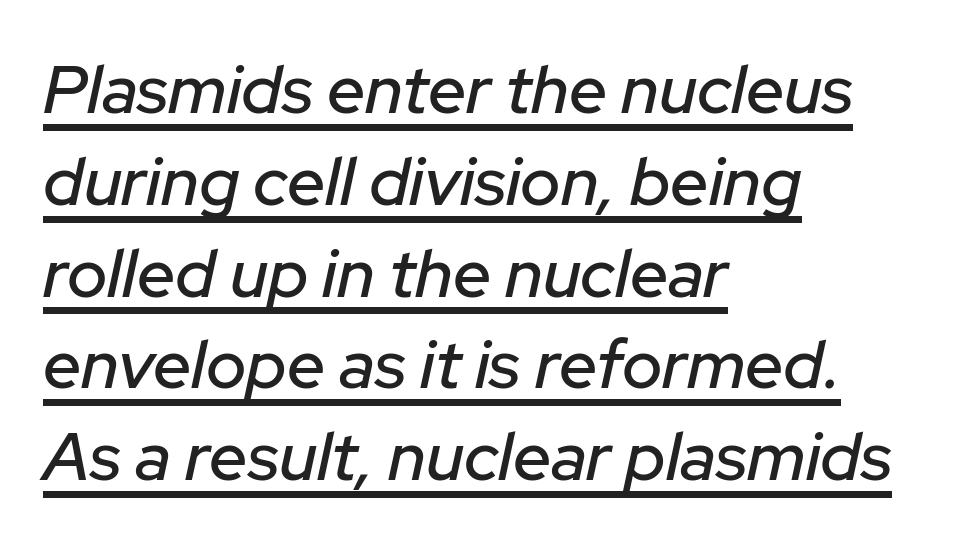
Q: Is the text italic (slanted)? A: Yes, it leans right by about 12 degrees.
Q: Is the text underlined? A: Yes.
Q: How is the paragraph aligned? A: Left-aligned.
Q: Is the spacing between letters normal or unusually wide? A: Normal.
Q: Is the spacing between lines tight, normal or loose? A: Normal.
Q: Width (condensed, normal, or wide)? A: Normal.
Q: Stroke contrast? A: Low.
Q: x-height? A: Medium.
Q: Monospaced? A: No.
